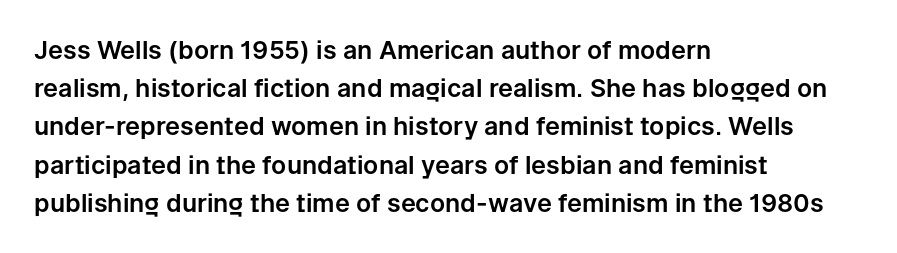
{"italic": "no", "underline": "no", "align": "left", "line_spacing": "normal", "line_spacing_ratio": 1.53, "letter_spacing": "normal", "letter_spacing_em": 0.0, "glyph_px": 25}
